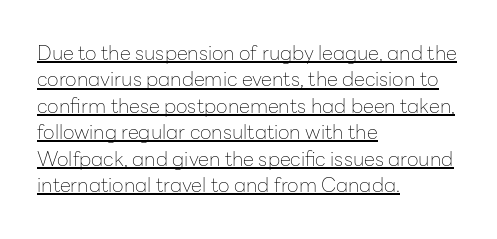
The image shows 20 px text type, upright; set left-aligned, normal line spacing (1.32x), normal letter spacing, underlined.
